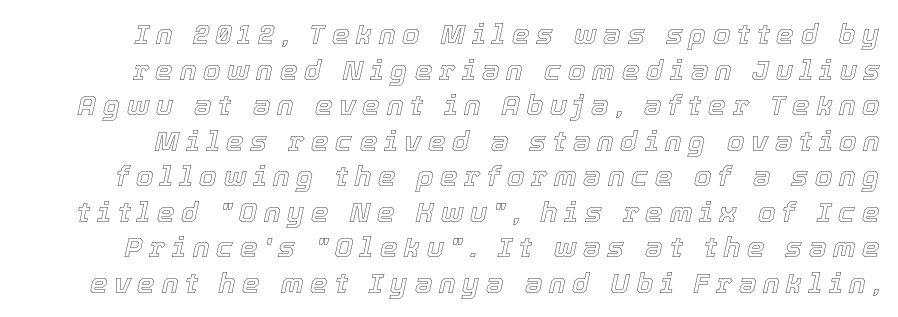
The image shows 28 px text type, italic (leaning right); set normal line spacing (1.27x), unusually wide letter spacing (+0.24 em), not underlined; a medium x-height.
